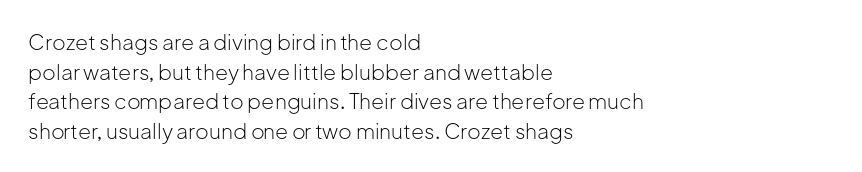
The image shows 21 px text type, upright; set left-aligned, normal line spacing (1.41x), normal letter spacing, not underlined.
